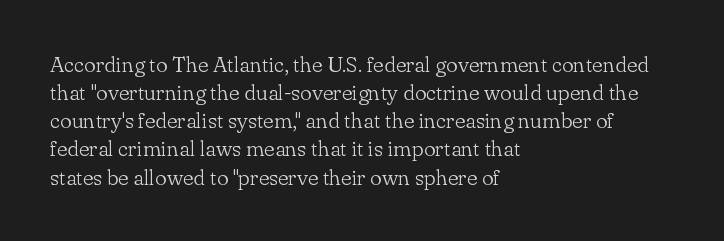
Normally led — the rows are evenly, conventionally spaced. Underlining? Definitely not there. The axis of the letterforms is exactly vertical. The passage is arranged the way most books set body copy — flush left. Default kerning and tracking; the words read as compact shapes.
